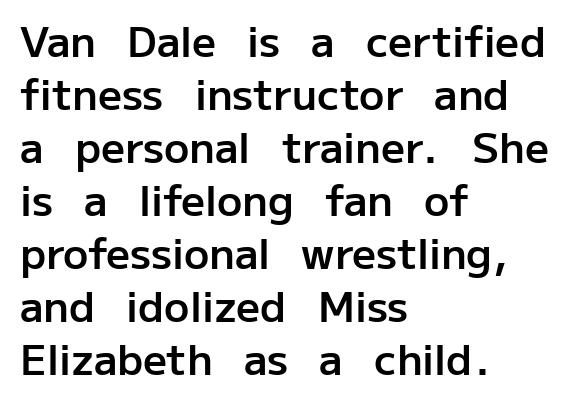
Caption: semibold face, moderately heavy strokes. Leading matches the norm, producing a regular column. Do the letters lean? They stand straight. The passage shown is typeset with a sans-serif family.
